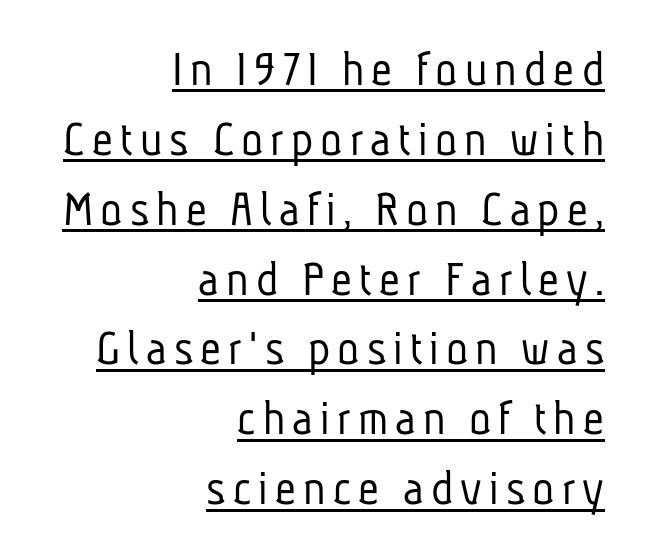
Q: Is the text bold? A: No.
Q: Is the typeface a serif or a sans-serif typeface? A: Sans-serif.
Q: Is the text underlined? A: Yes.
Q: How is the paragraph aligned? A: Right-aligned.
Q: Is the spacing between lines tight, normal or loose? A: Normal.
Q: Width (condensed, normal, or wide)? A: Condensed.
Q: Stroke contrast? A: Low.
Q: x-height? A: Medium.
Q: Monospaced? A: No.
